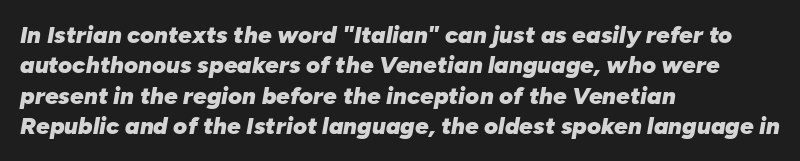
Q: Is the text bold? A: Yes.
Q: Is the text italic (slanted)? A: Yes, it leans right by about 10 degrees.
Q: Is the text underlined? A: No.
Q: How is the paragraph aligned? A: Left-aligned.
Q: Is the spacing between letters normal or unusually wide? A: Normal.
Q: Is the spacing between lines tight, normal or loose? A: Normal.
